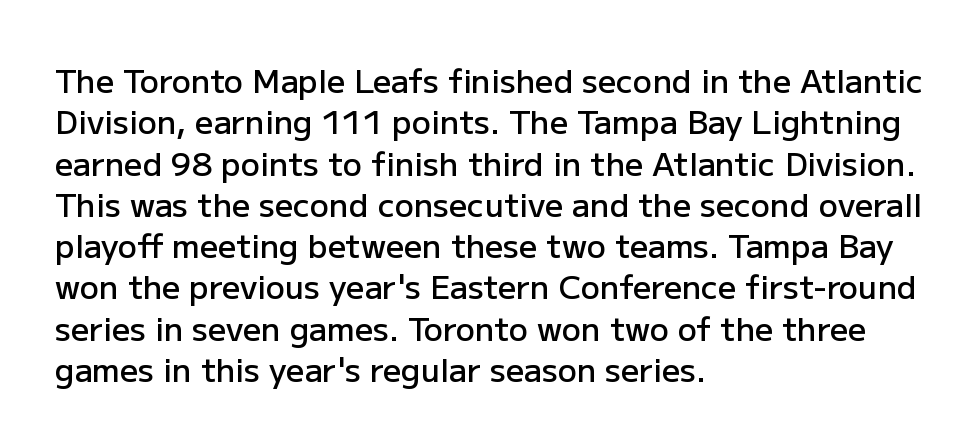
Descenders are the only things crossing below the line. Look at the tracking — it's just the regular setting, nothing added. Normally led — the rows are evenly, conventionally spaced. If you drew a ruler down the left edge, every line would touch it. The text was rendered using a sans face with plain stroke endings.
